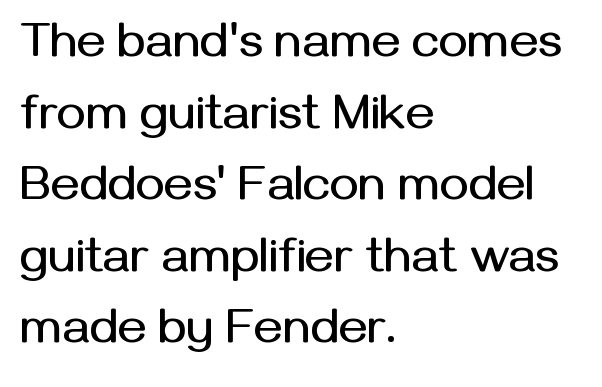
Ascenders rise straight up at ninety degrees. The gaps between neighbouring characters are ordinary and unremarkable. The rows are spaced the way most documents space them. Casual observation: everything's shoved over to the left. These lines are rendered in a variable-pitch font. The glyphs in this specimen are sans serif.
